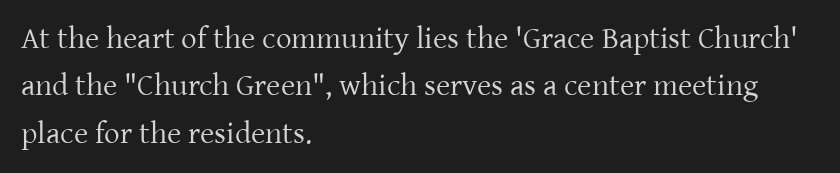
Q: Is the text bold? A: No.
Q: Is the text italic (slanted)? A: No, it is upright.
Q: Is the typeface a serif or a sans-serif typeface? A: Serif.
Q: Is the text underlined? A: No.
Q: How is the paragraph aligned? A: Left-aligned.
Q: Is the spacing between letters normal or unusually wide? A: Normal.
Q: Is the spacing between lines tight, normal or loose? A: Normal.
Q: Width (condensed, normal, or wide)? A: Normal.
Q: Stroke contrast? A: Low.
Q: x-height? A: Medium.
Q: Monospaced? A: No.
